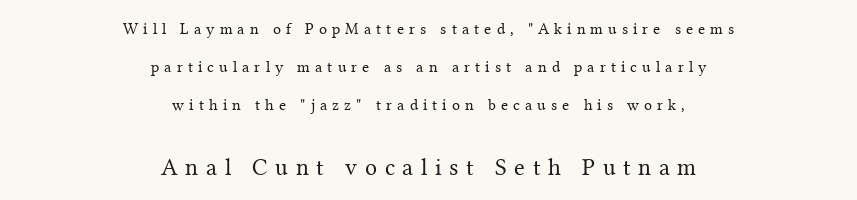
The baseline area is clear. This layout puts the modest block above and the oversized block below. Students, note that the glyphs here are deliberately spaced far apart. The letters stand straight up with perfectly vertical stems. The lines are quadded center. The lines are spread far apart with generous leading.
